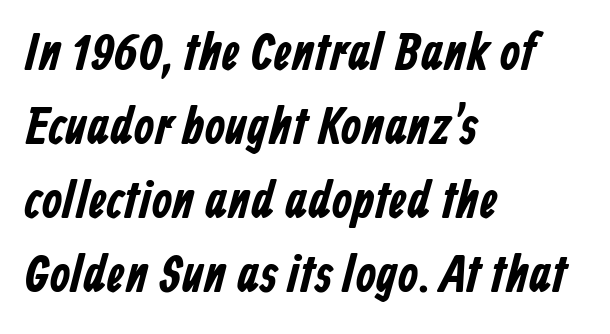
{"serif": "no", "width": "condensed", "stroke_contrast": "low", "x_height": "medium", "monospaced": "no", "underline": "no", "align": "left", "line_spacing": "normal", "line_spacing_ratio": 1.42, "letter_spacing": "normal", "letter_spacing_em": 0.0, "glyph_px": 52}
